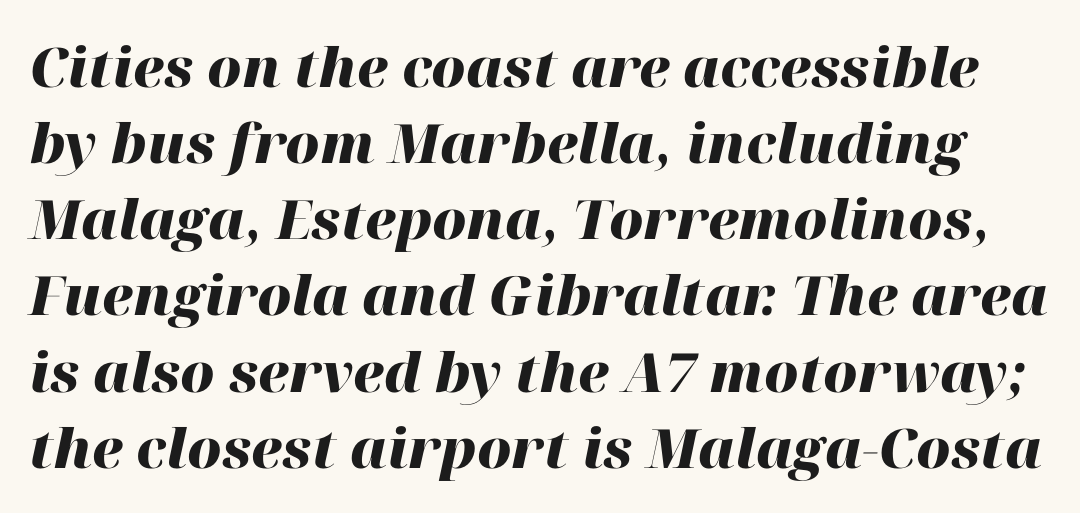
Descenders hang freely into open space. This sample uses an oblique cut, with every glyph tilted off the vertical. These lines are rendered in a variable-pitch font. Heavy, bold letterforms.
